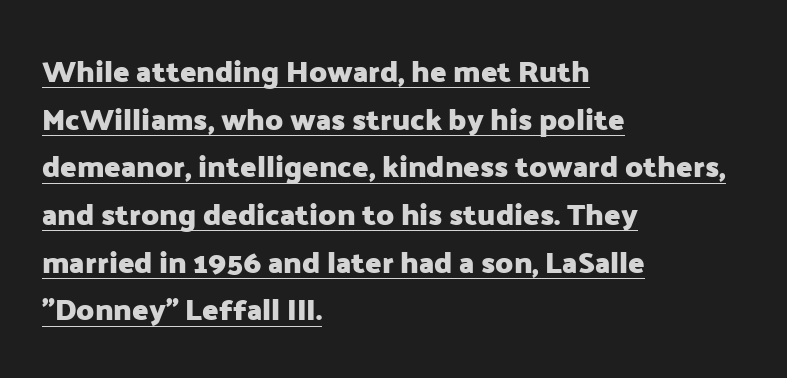
Compared with a centered layout, this one pins lines to the left instead. Students, this is bold: see how much ink each stroke carries. Has an underline been added? It has. Proportional: the letters do not fall into vertical columns. Regular leading. These lines are composed in type without serifs.
